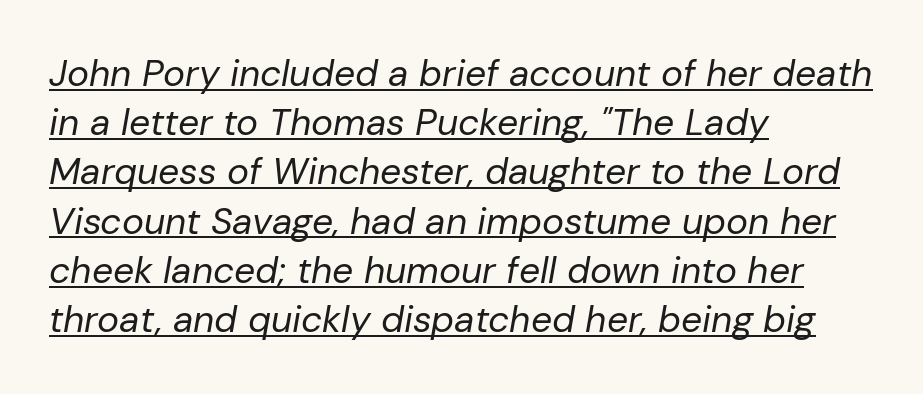
Q: Is the text bold? A: No.
Q: Is the text italic (slanted)? A: Yes, it leans right by about 10 degrees.
Q: Is the text underlined? A: Yes.
Q: How is the paragraph aligned? A: Left-aligned.
Q: Is the spacing between letters normal or unusually wide? A: Normal.
Q: Is the spacing between lines tight, normal or loose? A: Normal.
Q: Width (condensed, normal, or wide)? A: Normal.
Q: Stroke contrast? A: Low.
Q: x-height? A: Medium.
Q: Monospaced? A: No.
